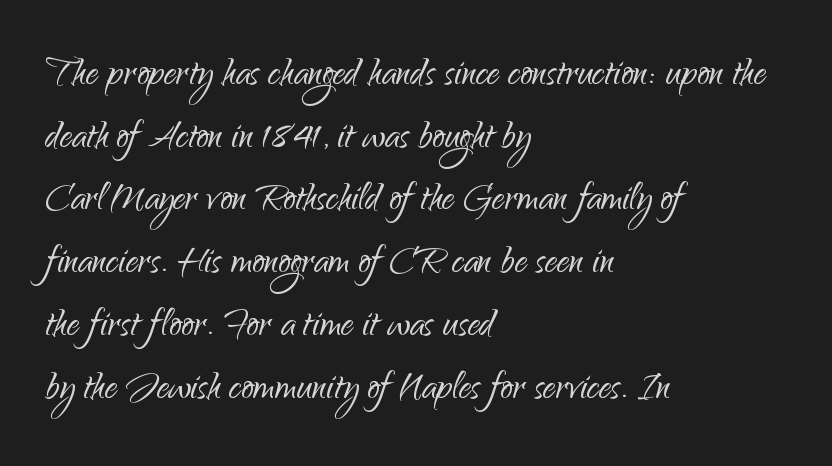
{"serif": "no", "bold": "no", "weight": "light", "width": "normal", "stroke_contrast": "low", "x_height": "small", "monospaced": "no", "underline": "no", "align": "left", "line_spacing": "normal", "line_spacing_ratio": 1.28, "letter_spacing": "normal", "letter_spacing_em": 0.0, "glyph_px": 49}
